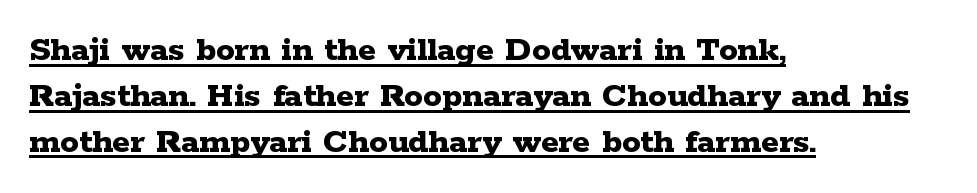
{"serif": "yes", "italic": "no", "bold": "yes", "weight": "bold", "width": "wide", "stroke_contrast": "low", "x_height": "medium", "monospaced": "no", "underline": "yes", "align": "left", "line_spacing_ratio": 1.24, "letter_spacing": "normal", "letter_spacing_em": 0.0, "glyph_px": 37}
